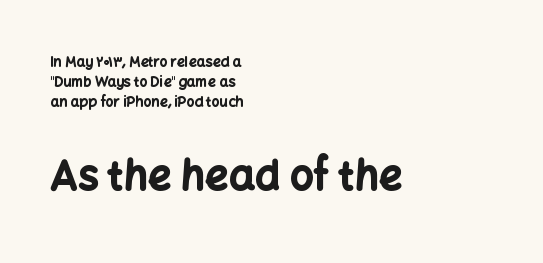
Q: Is the text bold? A: Yes.
Q: Is the text italic (slanted)? A: No, it is upright.
Q: Is the typeface a serif or a sans-serif typeface? A: Sans-serif.
Q: Is the text underlined? A: No.
Q: How is the paragraph aligned? A: Left-aligned.
Q: Is the spacing between letters normal or unusually wide? A: Normal.
Q: Is the spacing between lines tight, normal or loose? A: Normal.
Q: Which block of text is set in a larger size, the first (top) or the second (bottom)? A: The second (bottom) one.
Q: Width (condensed, normal, or wide)? A: Normal.
Q: Stroke contrast? A: Low.
Q: x-height? A: Medium.
Q: Monospaced? A: No.
